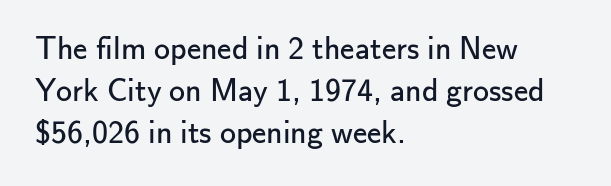
The image shows 32 px regular-weight sans-serif type, upright; set left-aligned, normal line spacing (1.31x), normal letter spacing, not underlined; low stroke contrast and a small x-height.
